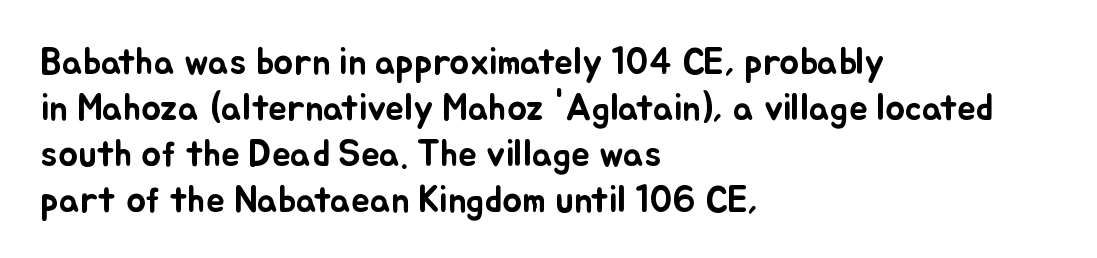
The space directly below the letters is spotless. The face used here is proportionally spaced, like ordinary book or web type. The passage is arranged the way most books set body copy — flush left. Italic? Not at all — the glyphs are vertical. Nobody touched the tracking dial on this one.
